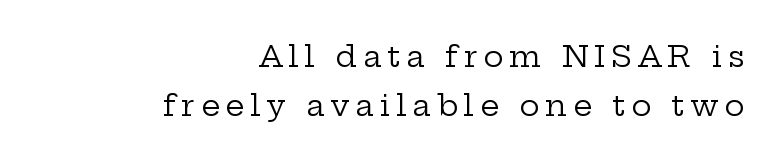
{"serif": "yes", "italic": "no", "bold": "no", "weight": "regular", "width": "wide", "stroke_contrast": "low", "x_height": "medium", "monospaced": "no", "underline": "no", "align": "right", "line_spacing": "normal", "line_spacing_ratio": 1.64, "glyph_px": 30}
